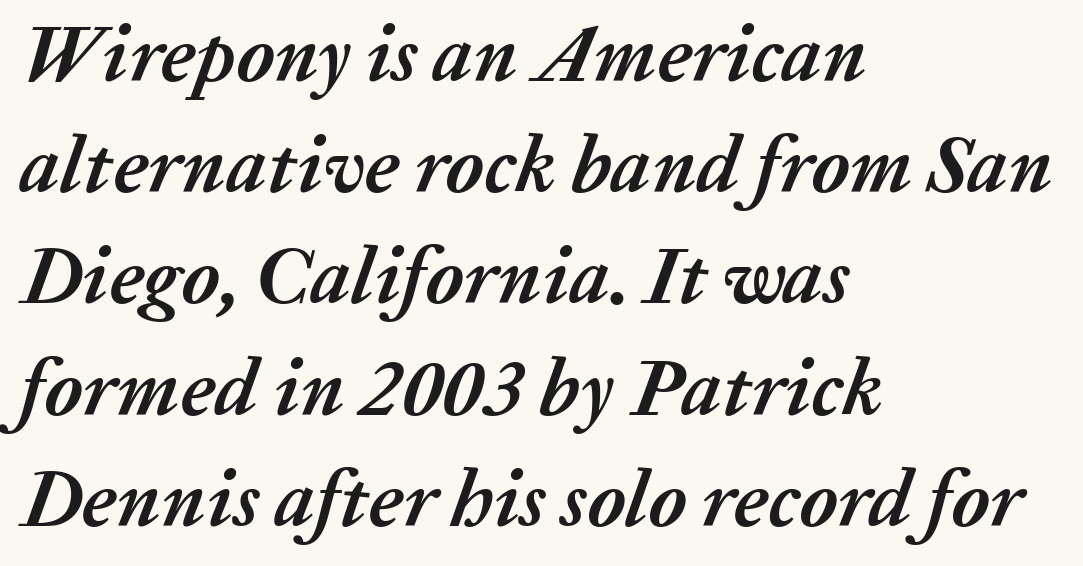
{"italic": "yes", "lean": "right", "slant_degrees": 20, "bold": "yes", "weight": "semibold", "width": "normal", "stroke_contrast": "medium", "x_height": "medium", "monospaced": "no", "underline": "no", "align": "left", "line_spacing": "normal", "line_spacing_ratio": 1.39, "letter_spacing": "normal", "letter_spacing_em": 0.0, "glyph_px": 80}
